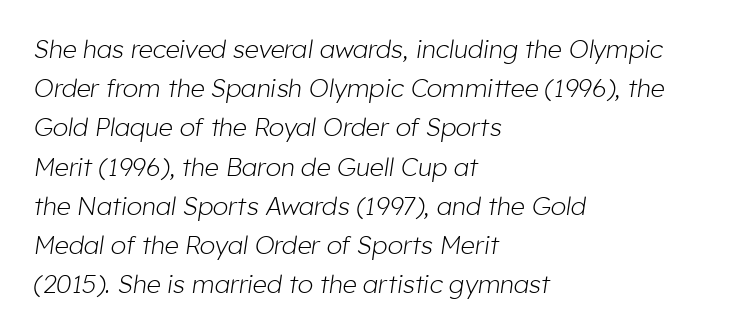
Q: Is the text bold? A: No.
Q: Is the text italic (slanted)? A: Yes, it leans right by about 8 degrees.
Q: Is the text underlined? A: No.
Q: How is the paragraph aligned? A: Left-aligned.
Q: Is the spacing between letters normal or unusually wide? A: Normal.
Q: Is the spacing between lines tight, normal or loose? A: Normal.
